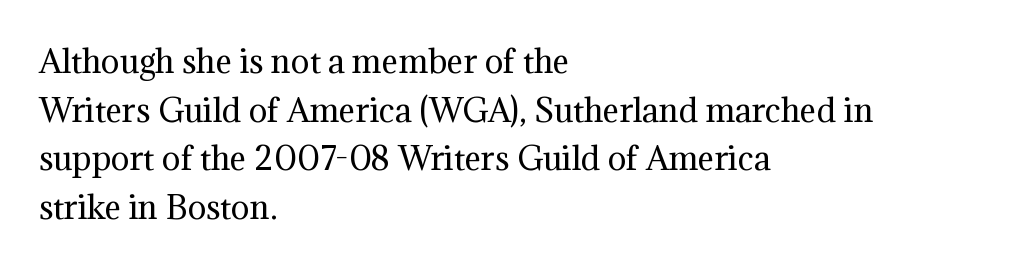
Q: Is the text bold? A: No.
Q: Is the text italic (slanted)? A: No, it is upright.
Q: Is the typeface a serif or a sans-serif typeface? A: Serif.
Q: Is the text underlined? A: No.
Q: How is the paragraph aligned? A: Left-aligned.
Q: Is the spacing between letters normal or unusually wide? A: Normal.
Q: Is the spacing between lines tight, normal or loose? A: Normal.
Q: Width (condensed, normal, or wide)? A: Normal.
Q: Stroke contrast? A: Medium.
Q: x-height? A: Medium.
Q: Monospaced? A: No.
